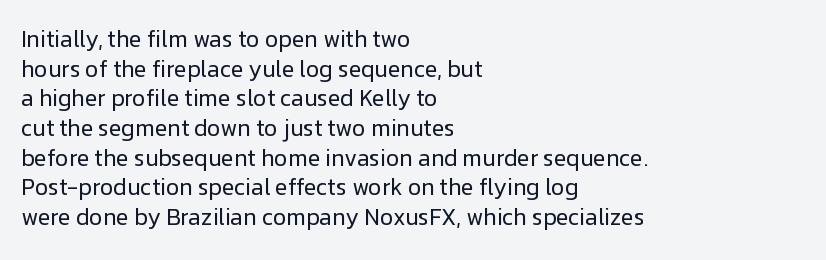
Q: Is the text bold? A: No.
Q: Is the text italic (slanted)? A: No, it is upright.
Q: Is the text underlined? A: No.
Q: How is the paragraph aligned? A: Left-aligned.
Q: Is the spacing between letters normal or unusually wide? A: Normal.
Q: Is the spacing between lines tight, normal or loose? A: Normal.
